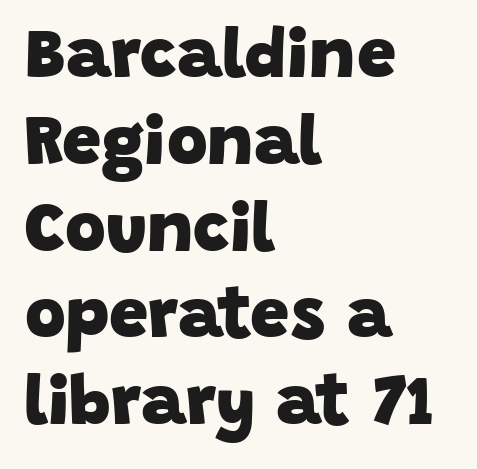
What weight is shown? A full bold with thick strokes. Serif or sans? Sans — the stroke terminals are bare. Students, note that the glyphs here touch the page at normal intervals. Horizontally, the lines are justified to the leading edge only. Any mark beneath the type? The region is blank.
